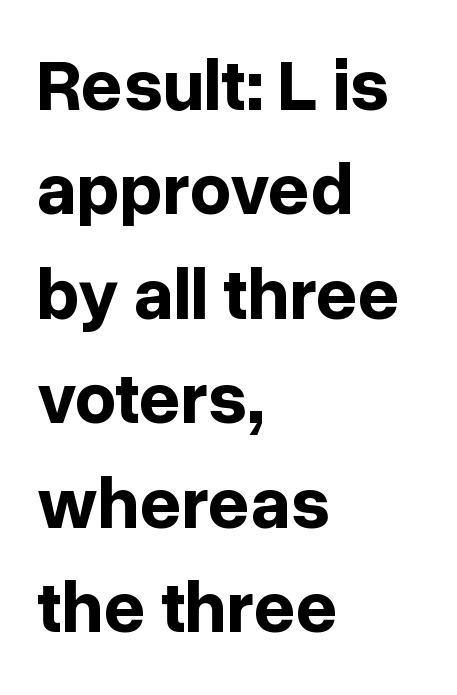
{"serif": "no", "italic": "no", "bold": "yes", "weight": "bold", "width": "normal", "stroke_contrast": "low", "x_height": "medium", "monospaced": "no", "underline": "no", "align": "left", "line_spacing": "normal", "line_spacing_ratio": 1.43, "letter_spacing": "normal", "letter_spacing_em": 0.0, "glyph_px": 73}
